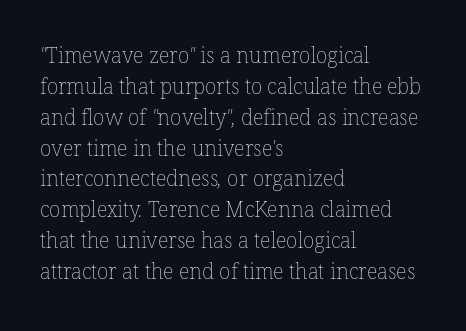
{"bold": "no", "underline": "no", "align": "left", "line_spacing": "normal", "line_spacing_ratio": 1.47, "letter_spacing": "normal", "letter_spacing_em": 0.0, "glyph_px": 21}
